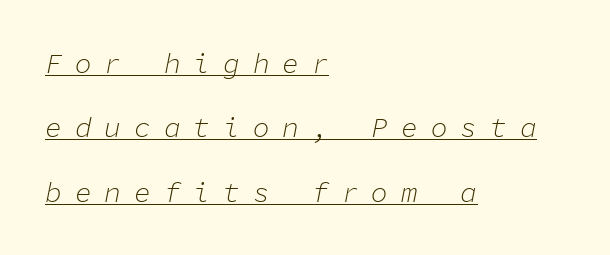
{"italic": "yes", "lean": "right", "slant_degrees": 11, "bold": "no", "weight": "light", "width": "normal", "stroke_contrast": "low", "x_height": "medium", "monospaced": "yes", "underline": "yes", "align": "left", "line_spacing": "loose", "line_spacing_ratio": 2.3, "letter_spacing": "wide", "letter_spacing_em": 0.46, "glyph_px": 28}
